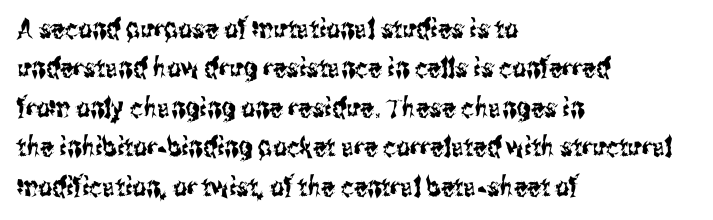
The image shows 27 px text type, upright; set left-aligned, normal line spacing (1.46x), normal letter spacing, not underlined.
